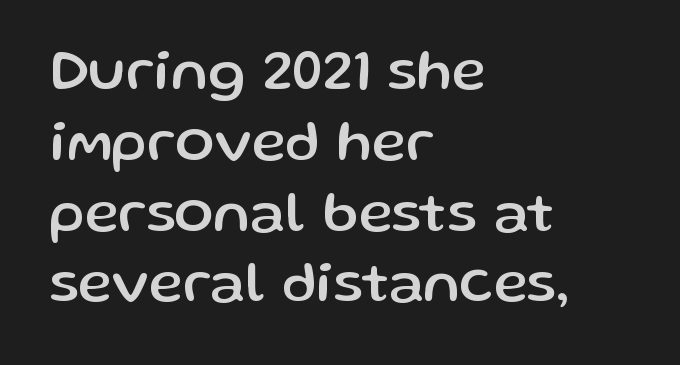
{"serif": "no", "italic": "no", "width": "normal", "stroke_contrast": "low", "x_height": "medium", "monospaced": "no", "underline": "no", "align": "left", "line_spacing_ratio": 1.22, "letter_spacing": "normal", "letter_spacing_em": 0.0, "glyph_px": 58}
